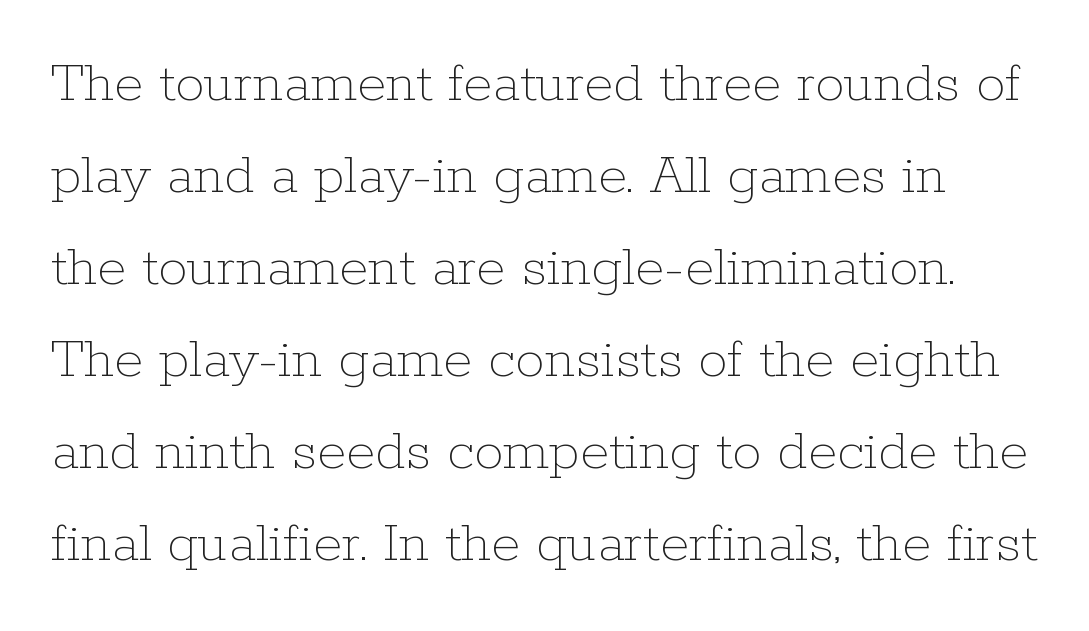
The image shows 59 px thin type, upright; set normal line spacing (1.56x), normal letter spacing, not underlined; low stroke contrast and a medium x-height.
